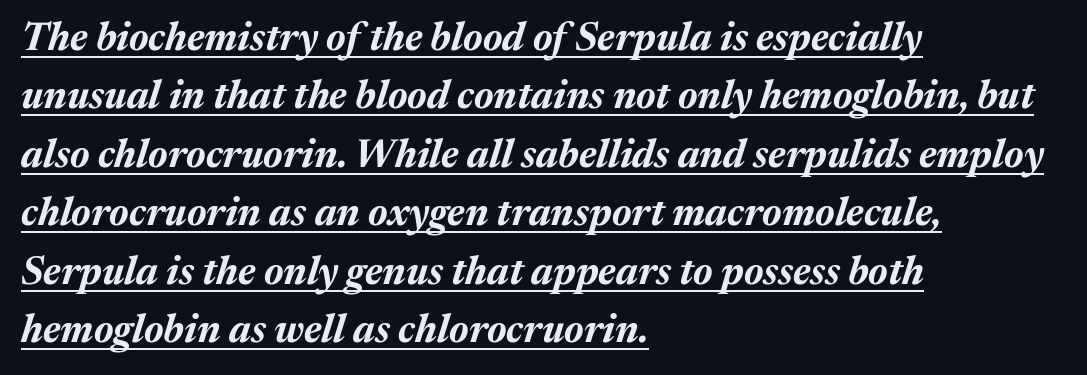
The image shows 39 px bold type, italic (leaning right); set left-aligned, normal line spacing (1.5x), normal letter spacing, underlined; medium stroke contrast and a medium x-height.
